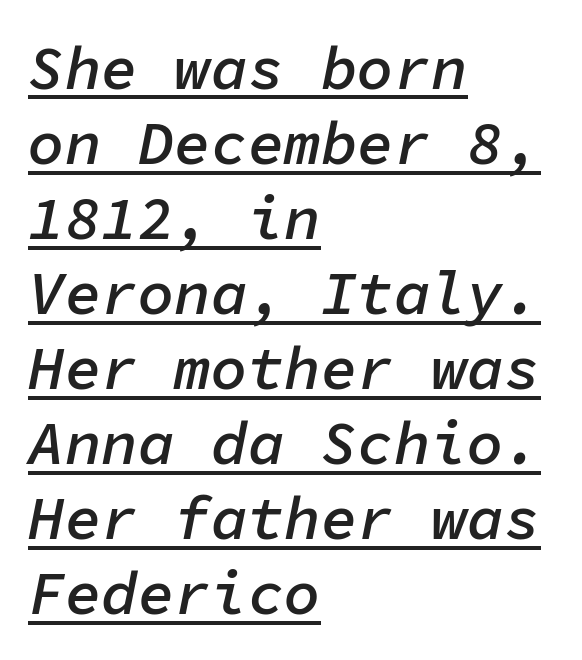
Q: Is the text bold? A: Semi-bold.
Q: Is the text italic (slanted)? A: Yes, it leans right by about 11 degrees.
Q: Is the text underlined? A: Yes.
Q: How is the paragraph aligned? A: Left-aligned.
Q: Is the spacing between letters normal or unusually wide? A: Normal.
Q: Width (condensed, normal, or wide)? A: Normal.
Q: Stroke contrast? A: Low.
Q: x-height? A: Medium.
Q: Monospaced? A: Yes.
